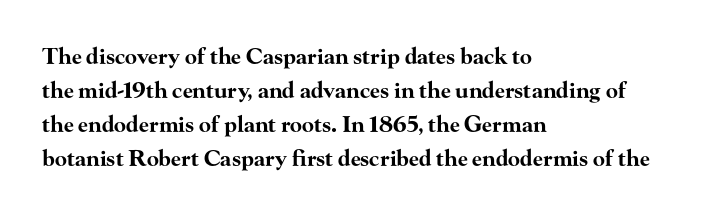
The lettering holds an erect, upright posture throughout. No word sits above an underline. Thick stems and heavy bowls — unmistakably bold. How are the letters spaced? Ordinarily, with no added tracking. Line beginnings align vertically; line endings do not.
